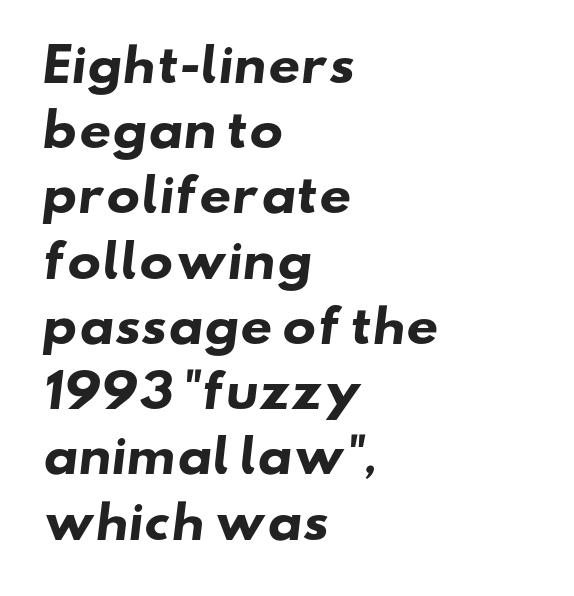
The image shows 45 px heavy, wide sans-serif type; set left-aligned, normal line spacing (1.45x), normal letter spacing, not underlined; low stroke contrast and a small x-height.
